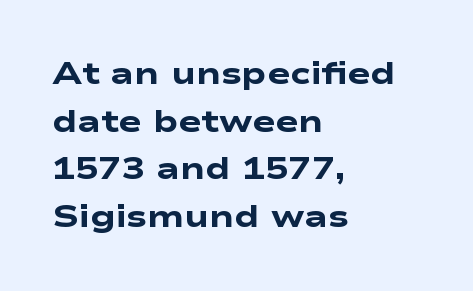
{"serif": "no", "bold": "yes", "weight": "heavy", "width": "wide", "stroke_contrast": "low", "x_height": "medium", "monospaced": "no", "underline": "no", "align": "left", "line_spacing": "normal", "line_spacing_ratio": 1.54, "letter_spacing": "normal", "letter_spacing_em": 0.0, "glyph_px": 31}
